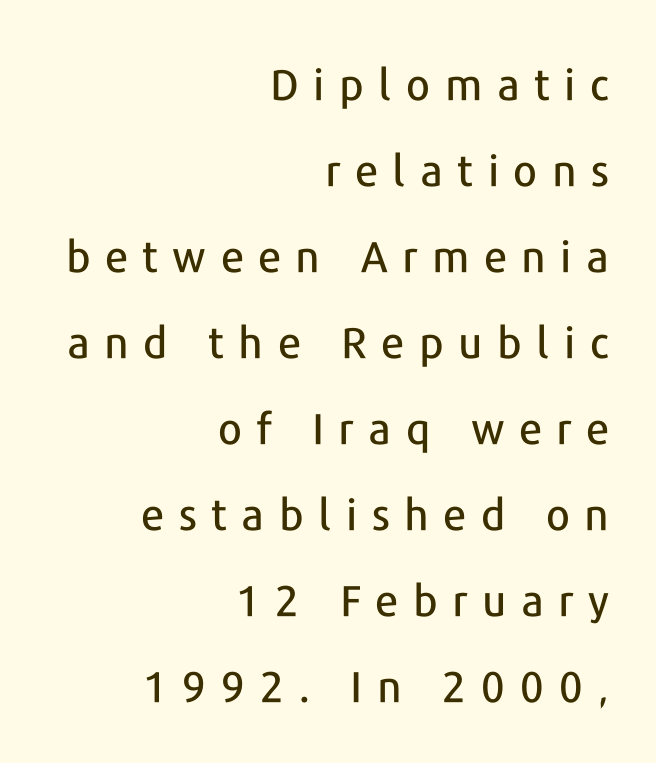
Right-aligned paragraph, ragged on the left. Look at the tracking — it's clearly loosened, letters drifting apart. The typography opts for an upright posture over an oblique one. Whoever set this chose breathing room over compactness in the vertical rhythm. Plain, unruled lines of type. These lines are rendered in a variable-pitch font.
